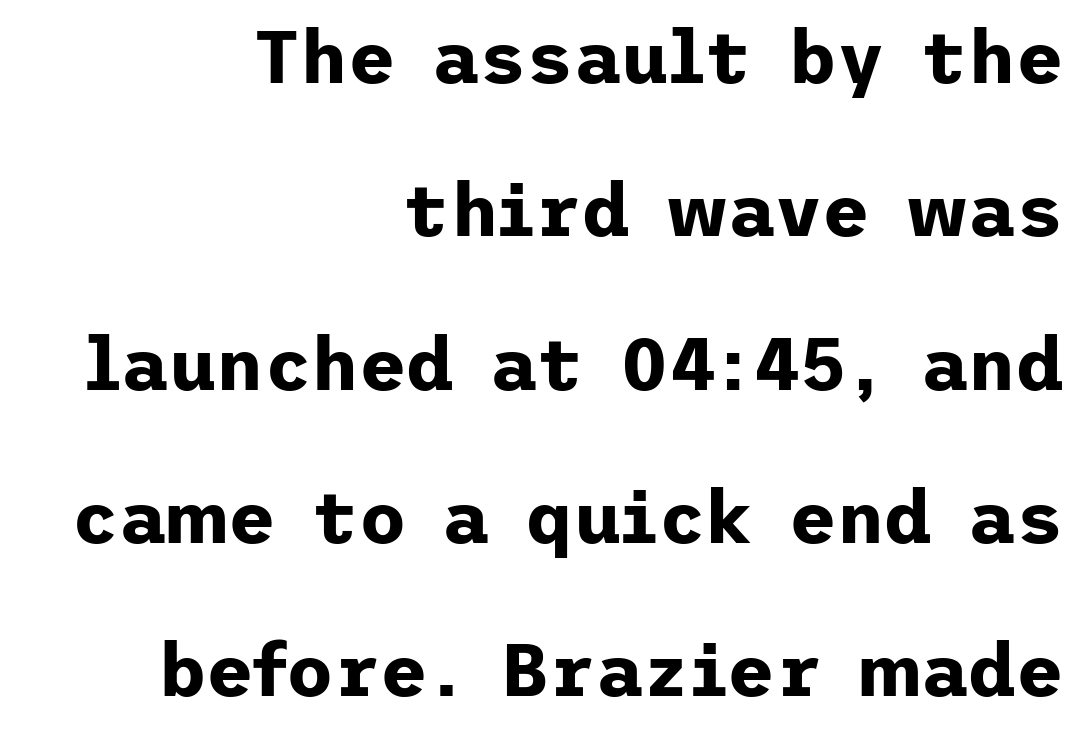
{"serif": "no", "italic": "no", "bold": "yes", "weight": "bold", "width": "normal", "stroke_contrast": "low", "x_height": "medium", "underline": "no", "align": "right", "line_spacing": "loose", "line_spacing_ratio": 2.1, "letter_spacing": "normal", "letter_spacing_em": 0.0, "glyph_px": 73}
